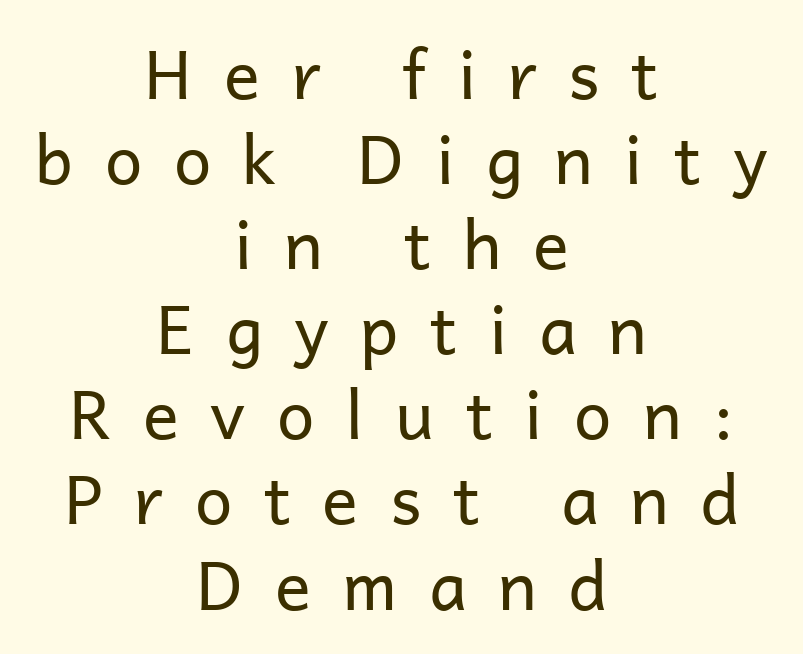
The image shows 67 px regular-weight sans-serif type, upright; set centered, normal line spacing (1.27x), unusually wide letter spacing (+0.47 em), not underlined; low stroke contrast and a medium x-height.
